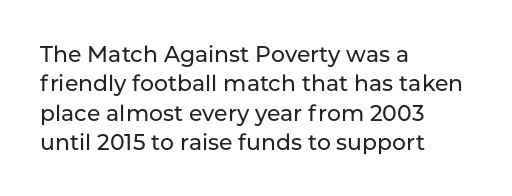
Q: Is the text italic (slanted)? A: No, it is upright.
Q: Is the text underlined? A: No.
Q: How is the paragraph aligned? A: Left-aligned.
Q: Is the spacing between letters normal or unusually wide? A: Normal.
Q: Is the spacing between lines tight, normal or loose? A: Normal.
